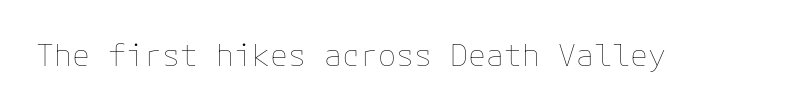
The strokes carry an ordinary text weight at most. Characters follow at the spacing the type designer built in. The strip under each line holds only bare page. The lettering holds an erect, upright posture throughout.
